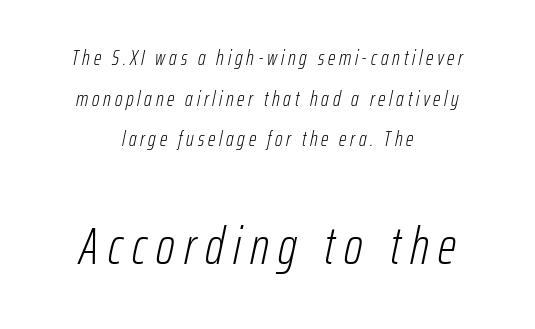
The image shows 52 px light, condensed type, italic (leaning right); set centered, loose line spacing (1.93x), not underlined; the second (bottom) block is 2.48x larger; low stroke contrast and a medium x-height.
